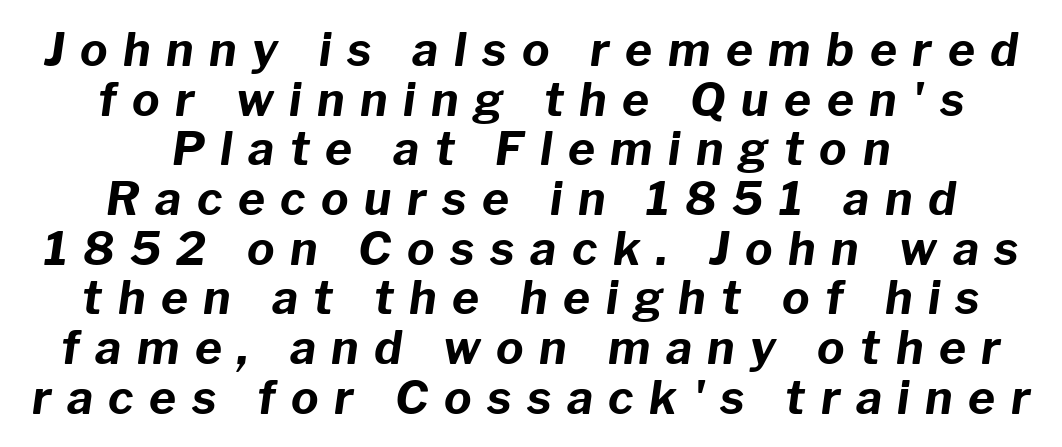
Q: Is the text bold? A: Yes.
Q: Is the text italic (slanted)? A: Yes, it leans right by about 8 degrees.
Q: Is the text underlined? A: No.
Q: How is the paragraph aligned? A: Centered.
Q: Is the spacing between letters normal or unusually wide? A: Unusually wide.
Q: Is the spacing between lines tight, normal or loose? A: Tight.
Q: Width (condensed, normal, or wide)? A: Normal.
Q: Stroke contrast? A: Low.
Q: x-height? A: Medium.
Q: Monospaced? A: No.
